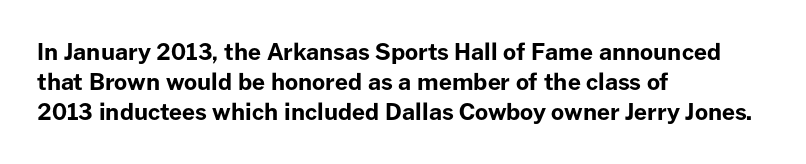
Q: Is the text bold? A: Yes.
Q: Is the text italic (slanted)? A: No, it is upright.
Q: Is the text underlined? A: No.
Q: How is the paragraph aligned? A: Left-aligned.
Q: Is the spacing between letters normal or unusually wide? A: Normal.
Q: Is the spacing between lines tight, normal or loose? A: Normal.
